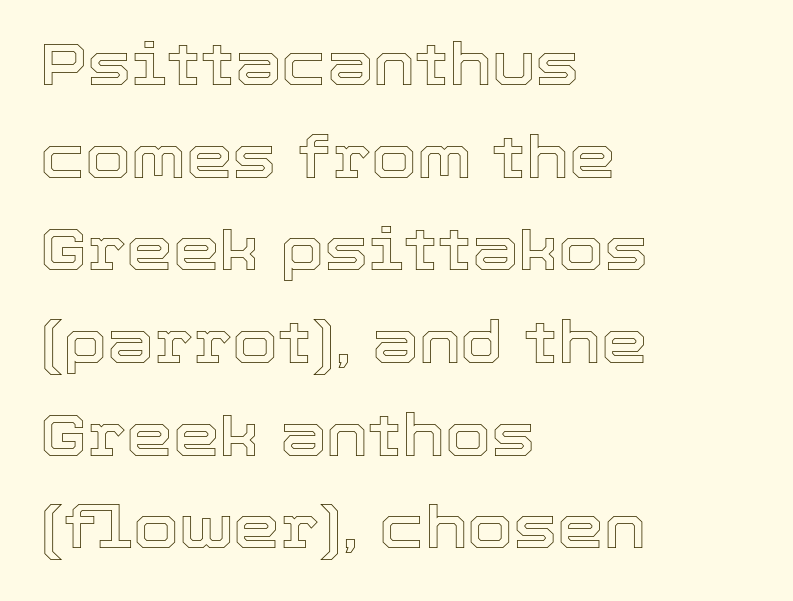
The image shows 59 px text type, upright; set left-aligned, normal line spacing (1.57x), normal letter spacing, not underlined; a medium x-height.
